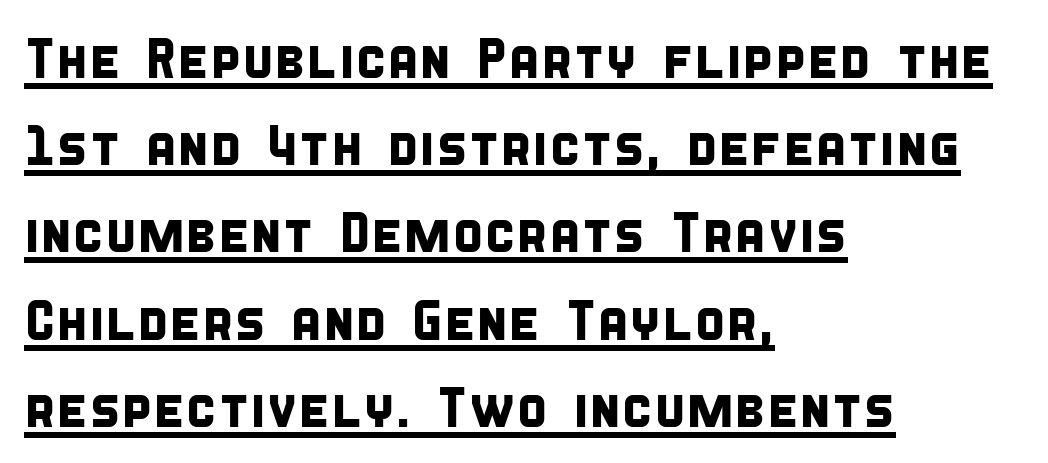
{"serif": "no", "width": "condensed", "stroke_contrast": "low", "x_height": "large", "monospaced": "no", "underline": "yes", "align": "left", "line_spacing": "normal", "line_spacing_ratio": 1.53, "letter_spacing": "normal", "letter_spacing_em": 0.0, "glyph_px": 57}
